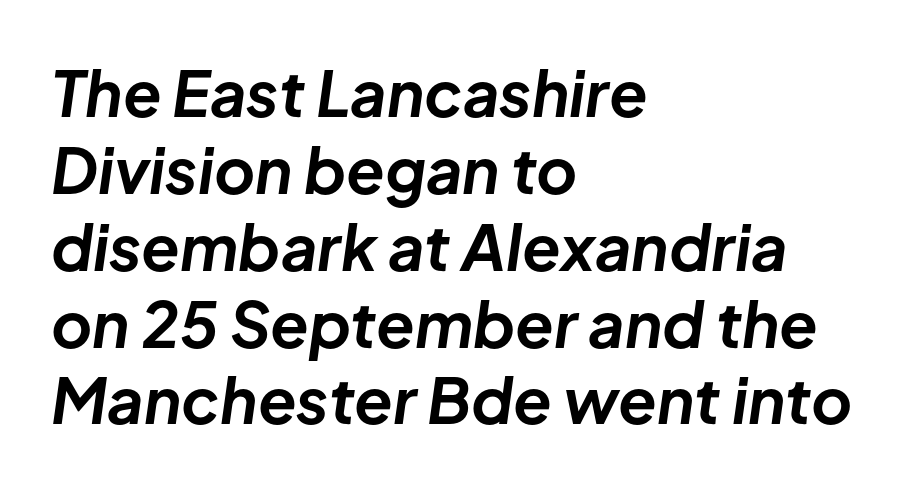
The image shows 63 px bold type, italic (leaning right); set left-aligned, line spacing 1.22x, normal letter spacing, not underlined; low stroke contrast and a medium x-height.
